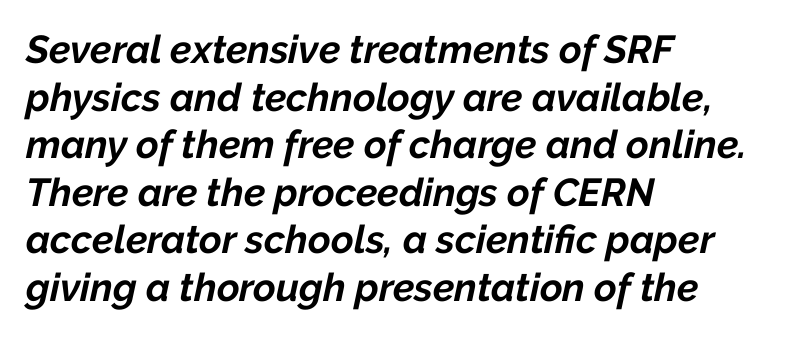
Q: Is the text bold? A: Yes.
Q: Is the text italic (slanted)? A: Yes, it leans right by about 12 degrees.
Q: Is the text underlined? A: No.
Q: How is the paragraph aligned? A: Left-aligned.
Q: Is the spacing between letters normal or unusually wide? A: Normal.
Q: Width (condensed, normal, or wide)? A: Normal.
Q: Stroke contrast? A: Low.
Q: x-height? A: Medium.
Q: Monospaced? A: No.
